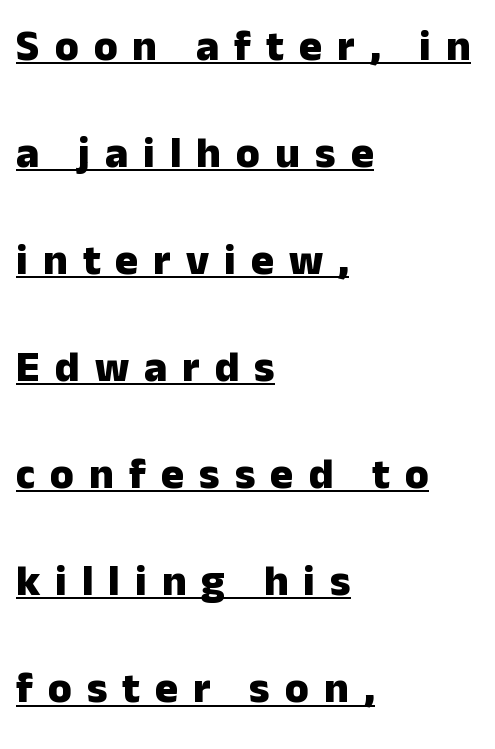
Q: Is the text bold? A: Yes.
Q: Is the text italic (slanted)? A: No, it is upright.
Q: Is the typeface a serif or a sans-serif typeface? A: Sans-serif.
Q: Is the text underlined? A: Yes.
Q: How is the paragraph aligned? A: Left-aligned.
Q: Is the spacing between letters normal or unusually wide? A: Unusually wide.
Q: Is the spacing between lines tight, normal or loose? A: Loose.
Q: Width (condensed, normal, or wide)? A: Normal.
Q: Stroke contrast? A: Low.
Q: x-height? A: Medium.
Q: Monospaced? A: No.
